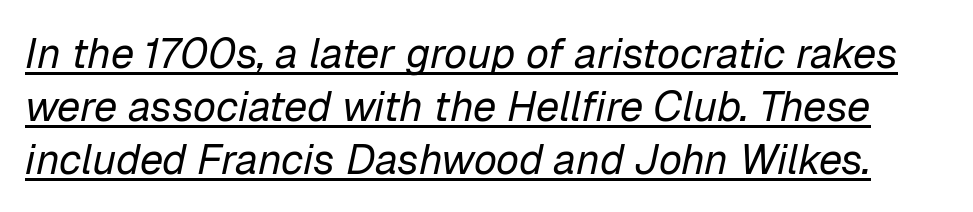
{"italic": "yes", "lean": "right", "slant_degrees": 12, "bold": "no", "weight": "regular", "width": "normal", "stroke_contrast": "low", "x_height": "medium", "monospaced": "no", "underline": "yes", "line_spacing": "normal", "line_spacing_ratio": 1.26, "letter_spacing": "normal", "letter_spacing_em": 0.0, "glyph_px": 42}
